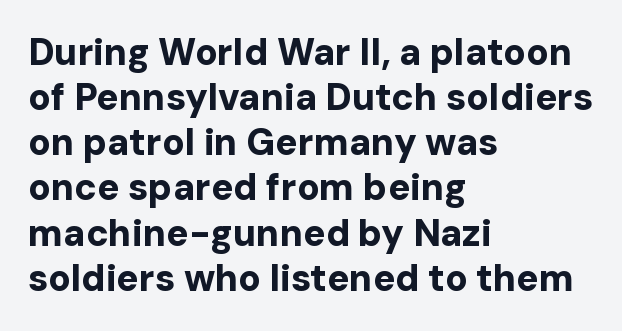
Q: Is the text bold? A: Yes.
Q: Is the text italic (slanted)? A: No, it is upright.
Q: Is the typeface a serif or a sans-serif typeface? A: Sans-serif.
Q: Is the text underlined? A: No.
Q: How is the paragraph aligned? A: Left-aligned.
Q: Is the spacing between letters normal or unusually wide? A: Normal.
Q: Width (condensed, normal, or wide)? A: Normal.
Q: Stroke contrast? A: Low.
Q: x-height? A: Medium.
Q: Monospaced? A: No.
